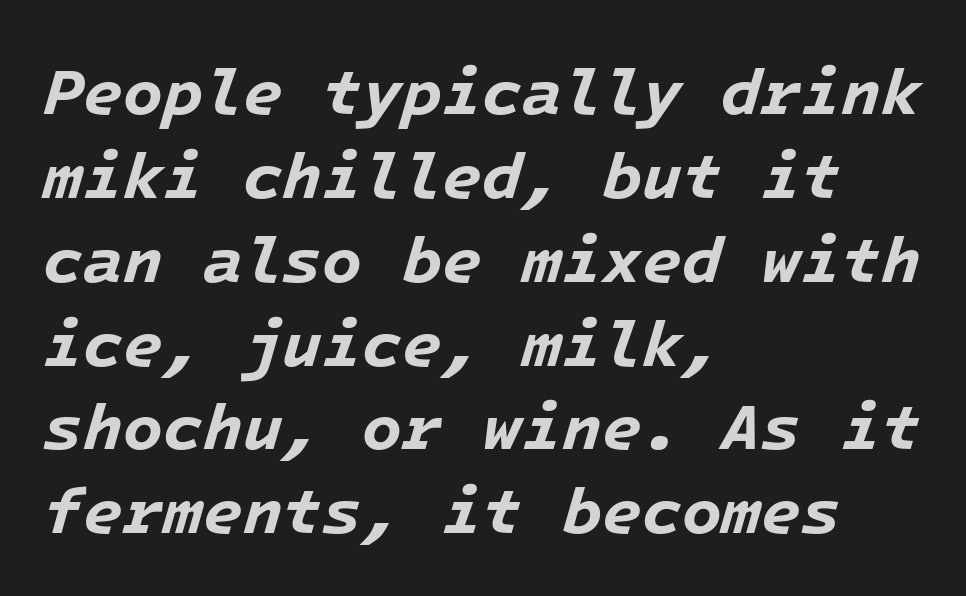
{"italic": "yes", "lean": "right", "slant_degrees": 16, "bold": "yes", "weight": "bold", "width": "normal", "stroke_contrast": "low", "x_height": "medium", "monospaced": "yes", "underline": "no", "align": "left", "line_spacing": "normal", "line_spacing_ratio": 1.29, "letter_spacing": "normal", "letter_spacing_em": 0.0, "glyph_px": 65}
